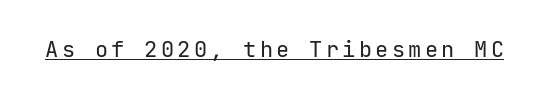
The image shows 22 px text type, upright; set underlined.
